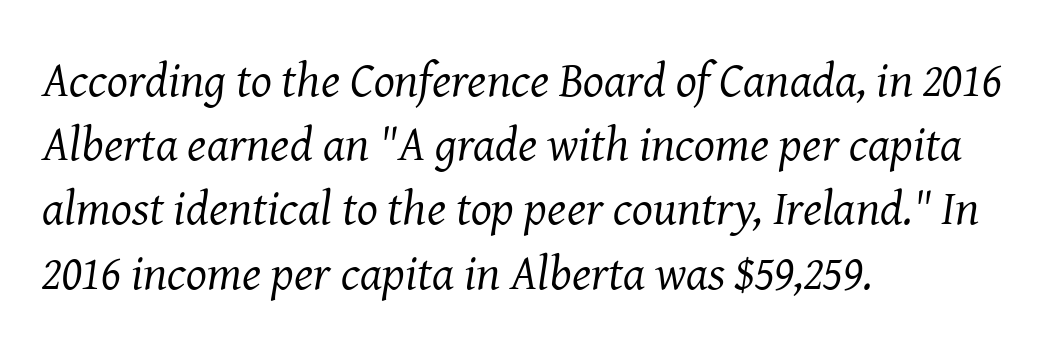
The image shows 49 px regular-weight serif type, italic (leaning right); set left-aligned, normal line spacing (1.31x), normal letter spacing, not underlined; medium stroke contrast and a medium x-height.
